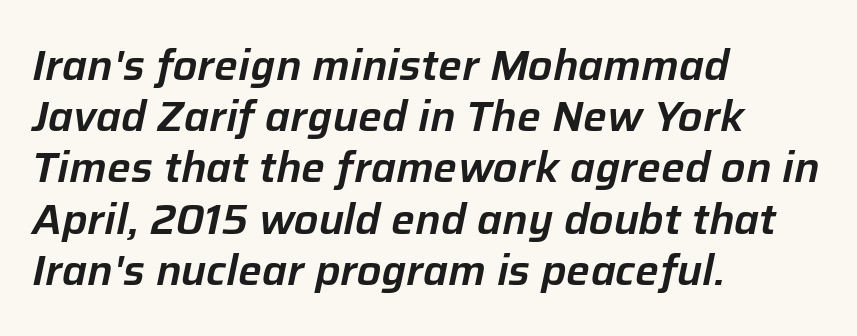
The specimen reads as italic at a glance. Leftover space on each line is placed entirely after the last word. Inter-character spacing is left at the font's built-in metrics. You could not count columns in this text — the font is proportionally spaced.
